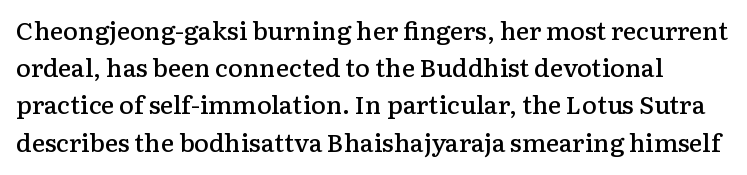
This is moderately heavy type, rendered in semibold. Only glyphs here, with clear space below each row. The passage shown stacks its lines at a standard gap. The lettering stays uniformly vertical, giving the passage a roman look.
